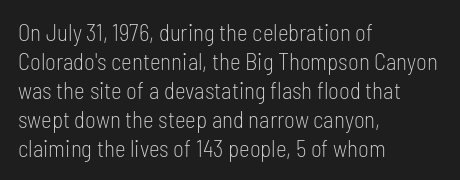
A typesetter would call this zero additional tracking. If you drew a line through each stem, it would be perfectly vertical. This block has exactly the height ordinary leading produces. Teacher's note: observe the even left margin — that is flush-left alignment. The area under the type is left untouched. This is not heavy type; no bold has been used.
